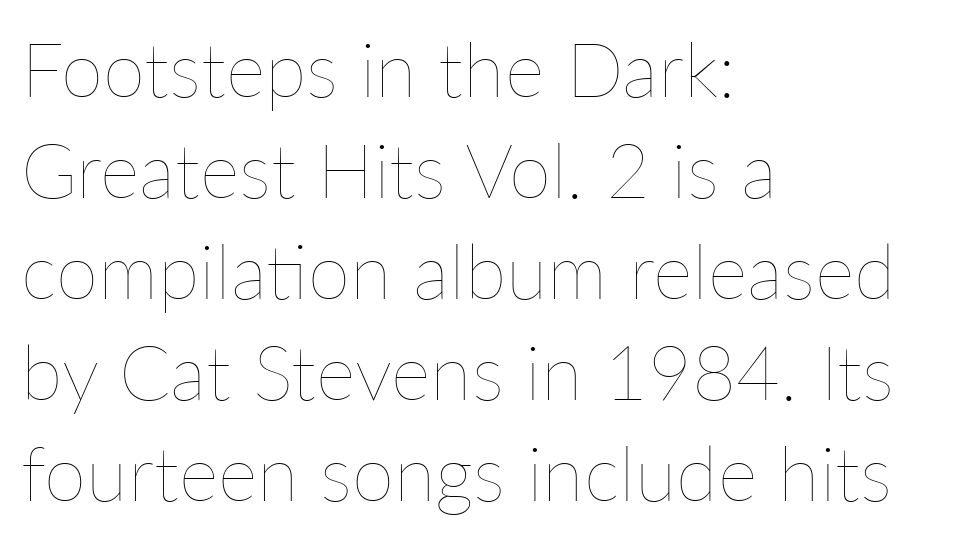
Note the varied advance widths — an 'i' is clearly narrower than an 'm'. Short note: letters normally spaced. This rendering uses left alignment, leaving the right contour irregular. Every character sits straight up, as roman type does.
